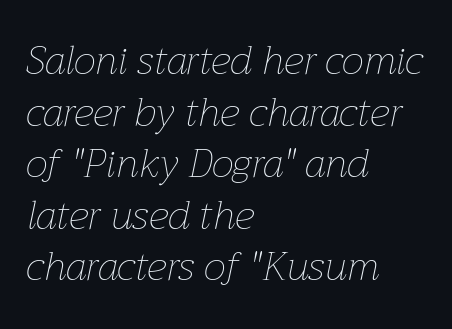
The image shows 40 px thin type, italic (leaning right); set left-aligned, normal line spacing (1.29x), normal letter spacing, not underlined; low stroke contrast and a medium x-height.
